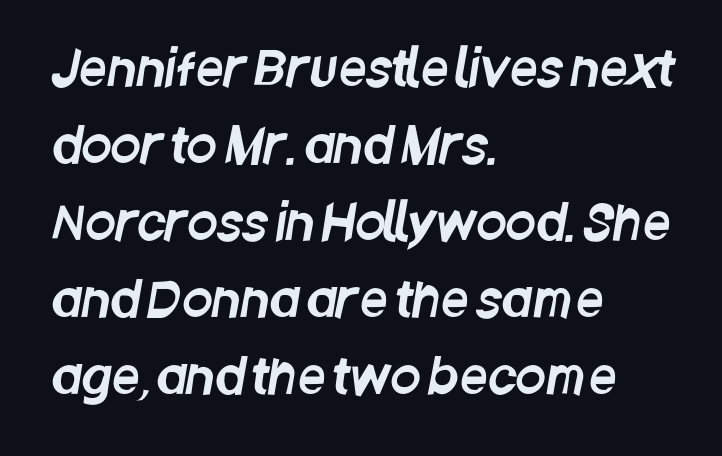
{"serif": "no", "width": "condensed", "stroke_contrast": "low", "x_height": "large", "monospaced": "no", "underline": "no", "align": "left", "line_spacing": "normal", "line_spacing_ratio": 1.57, "letter_spacing": "normal", "letter_spacing_em": 0.0, "glyph_px": 49}
